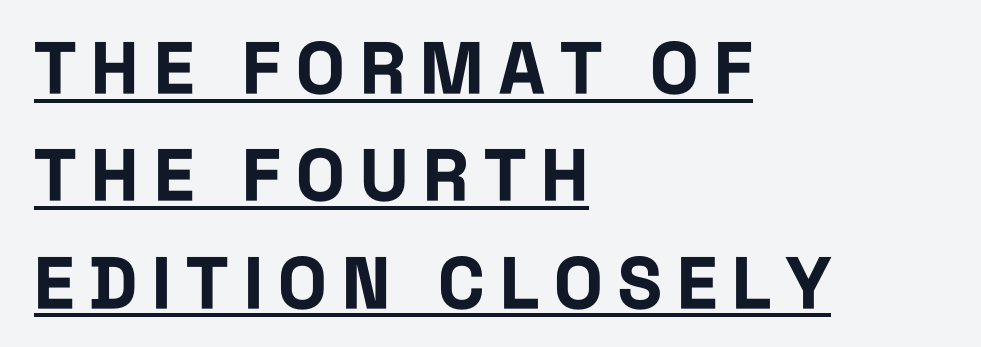
{"serif": "no", "italic": "no", "bold": "yes", "weight": "bold", "width": "condensed", "stroke_contrast": "low", "x_height": "large", "monospaced": "no", "underline": "yes", "align": "left", "line_spacing": "normal", "line_spacing_ratio": 1.49, "letter_spacing": "wide", "letter_spacing_em": 0.21, "glyph_px": 72}
